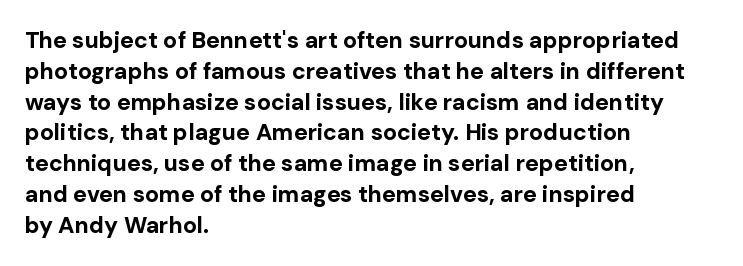
Q: Is the text bold? A: Yes.
Q: Is the text italic (slanted)? A: No, it is upright.
Q: Is the text underlined? A: No.
Q: How is the paragraph aligned? A: Left-aligned.
Q: Is the spacing between letters normal or unusually wide? A: Normal.
Q: Is the spacing between lines tight, normal or loose? A: Normal.
